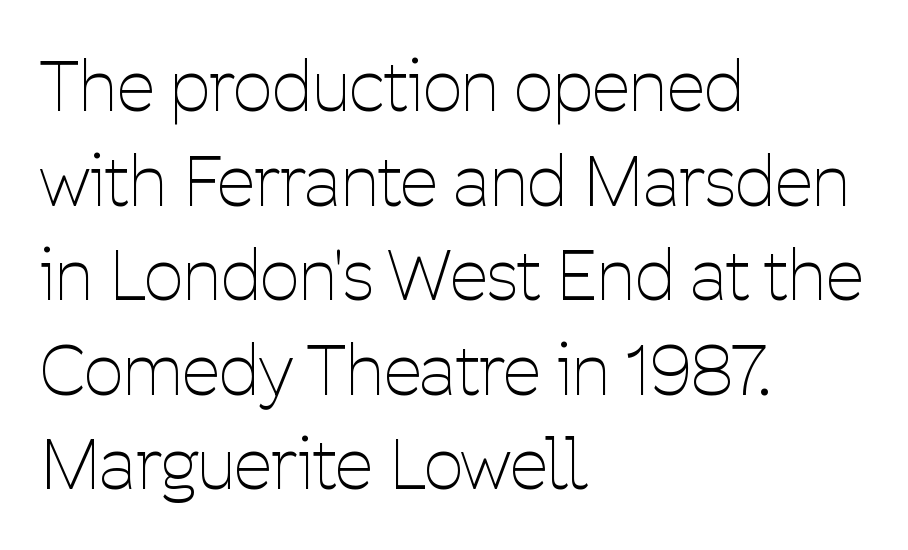
The image shows 69 px thin, condensed sans-serif type, upright; set left-aligned, normal line spacing (1.37x), normal letter spacing, not underlined; low stroke contrast and a medium x-height.
